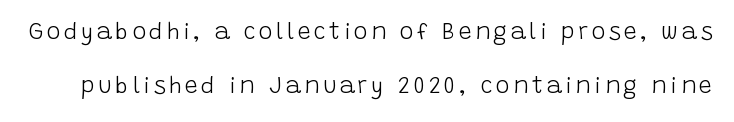
The image shows 23 px text type, upright; set loose line spacing (2.34x), not underlined.
